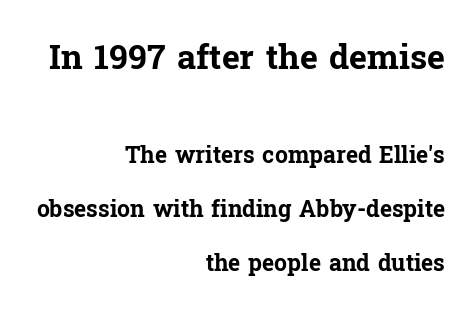
Q: Is the text bold? A: Yes.
Q: Is the text italic (slanted)? A: No, it is upright.
Q: Is the typeface a serif or a sans-serif typeface? A: Serif.
Q: Is the text underlined? A: No.
Q: How is the paragraph aligned? A: Right-aligned.
Q: Is the spacing between letters normal or unusually wide? A: Normal.
Q: Is the spacing between lines tight, normal or loose? A: Loose.
Q: Which block of text is set in a larger size, the first (top) or the second (bottom)? A: The first (top) one.
Q: Width (condensed, normal, or wide)? A: Normal.
Q: Stroke contrast? A: Low.
Q: x-height? A: Medium.
Q: Monospaced? A: No.
